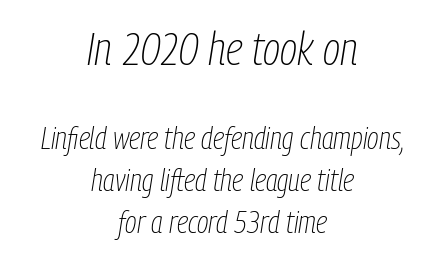
Q: Is the text bold? A: No.
Q: Is the text italic (slanted)? A: Yes, it leans right by about 9 degrees.
Q: Is the text underlined? A: No.
Q: How is the paragraph aligned? A: Centered.
Q: Is the spacing between letters normal or unusually wide? A: Normal.
Q: Is the spacing between lines tight, normal or loose? A: Normal.
Q: Which block of text is set in a larger size, the first (top) or the second (bottom)? A: The first (top) one.
Q: Width (condensed, normal, or wide)? A: Condensed.
Q: Stroke contrast? A: Low.
Q: x-height? A: Medium.
Q: Monospaced? A: No.
